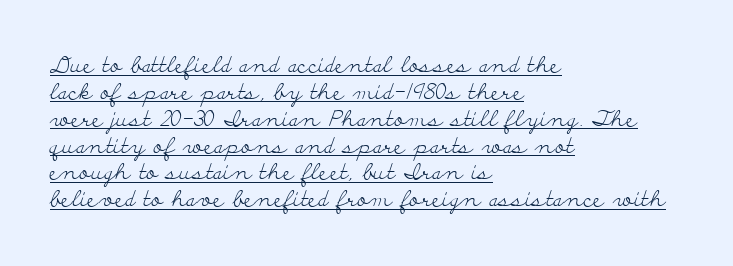
Q: Is the text bold? A: No.
Q: Is the text italic (slanted)? A: Yes.
Q: Is the text underlined? A: Yes.
Q: How is the paragraph aligned? A: Left-aligned.
Q: Is the spacing between letters normal or unusually wide? A: Normal.
